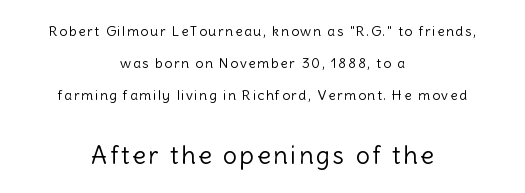
{"italic": "no", "bold": "no", "underline": "no", "align": "center", "line_spacing": "loose", "line_spacing_ratio": 2.3, "larger_block": "second", "size_ratio": 1.79, "glyph_px": 25}
